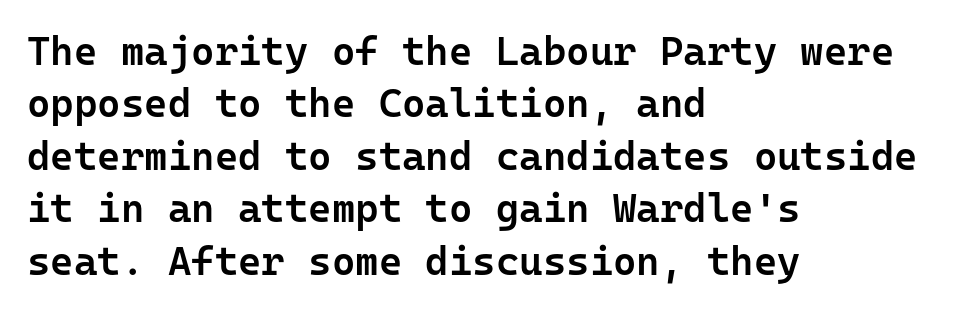
Q: Is the text bold? A: Semi-bold.
Q: Is the text italic (slanted)? A: No, it is upright.
Q: Is the typeface a serif or a sans-serif typeface? A: Sans-serif.
Q: Is the text underlined? A: No.
Q: How is the paragraph aligned? A: Left-aligned.
Q: Is the spacing between letters normal or unusually wide? A: Normal.
Q: Is the spacing between lines tight, normal or loose? A: Normal.
Q: Width (condensed, normal, or wide)? A: Normal.
Q: Stroke contrast? A: Low.
Q: x-height? A: Medium.
Q: Monospaced? A: Yes.
